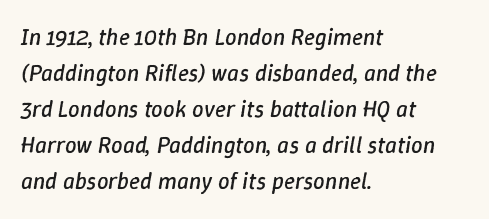
Q: Is the text bold? A: No.
Q: Is the text italic (slanted)? A: Yes, it leans right by about 9 degrees.
Q: Is the text underlined? A: No.
Q: How is the paragraph aligned? A: Left-aligned.
Q: Is the spacing between letters normal or unusually wide? A: Normal.
Q: Is the spacing between lines tight, normal or loose? A: Normal.
